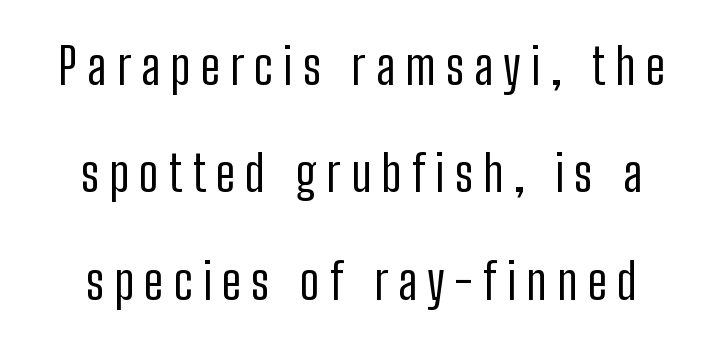
Q: Is the text bold? A: No.
Q: Is the text italic (slanted)? A: No, it is upright.
Q: Is the typeface a serif or a sans-serif typeface? A: Sans-serif.
Q: Is the text underlined? A: No.
Q: Is the spacing between letters normal or unusually wide? A: Unusually wide.
Q: Is the spacing between lines tight, normal or loose? A: Loose.
Q: Width (condensed, normal, or wide)? A: Condensed.
Q: Stroke contrast? A: Low.
Q: x-height? A: Medium.
Q: Monospaced? A: No.
